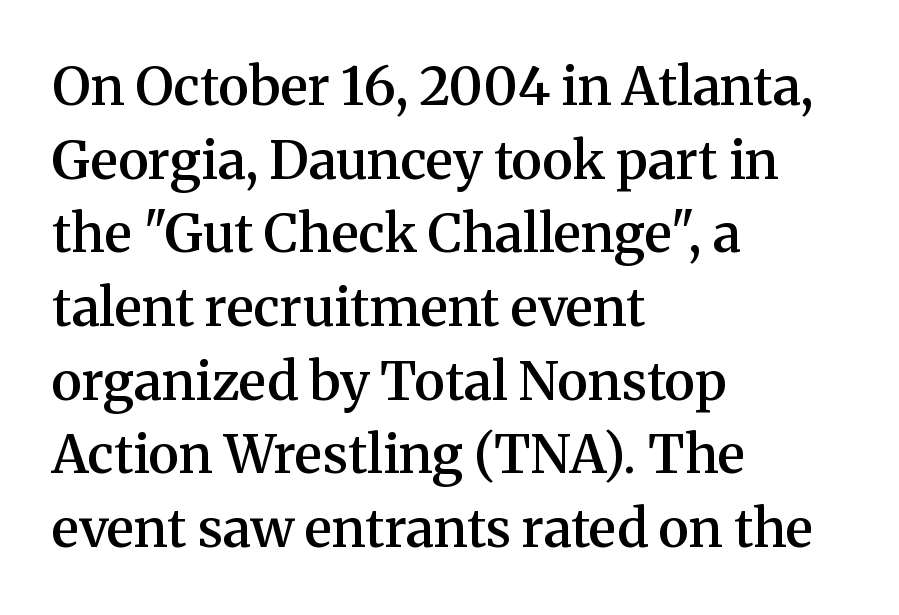
Q: Is the text bold? A: Semi-bold.
Q: Is the text italic (slanted)? A: No, it is upright.
Q: Is the typeface a serif or a sans-serif typeface? A: Serif.
Q: Is the text underlined? A: No.
Q: How is the paragraph aligned? A: Left-aligned.
Q: Is the spacing between letters normal or unusually wide? A: Normal.
Q: Is the spacing between lines tight, normal or loose? A: Normal.
Q: Width (condensed, normal, or wide)? A: Normal.
Q: Stroke contrast? A: Medium.
Q: x-height? A: Medium.
Q: Monospaced? A: No.
